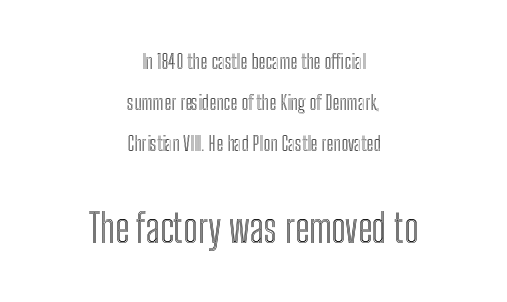
{"italic": "no", "width": "condensed", "x_height": "medium", "monospaced": "no", "underline": "no", "align": "center", "line_spacing": "loose", "line_spacing_ratio": 2.04, "letter_spacing": "normal", "letter_spacing_em": 0.0, "larger_block": "second", "size_ratio": 2.0, "glyph_px": 40}
